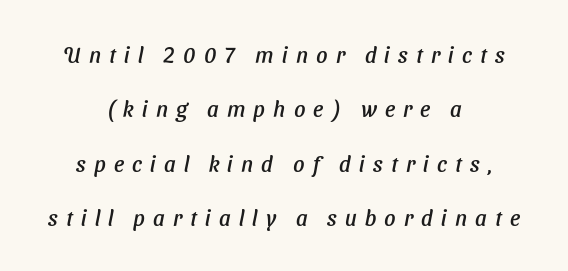
Q: Is the text italic (slanted)? A: Yes, it leans right by about 11 degrees.
Q: Is the text underlined? A: No.
Q: How is the paragraph aligned? A: Centered.
Q: Is the spacing between letters normal or unusually wide? A: Unusually wide.
Q: Is the spacing between lines tight, normal or loose? A: Loose.
